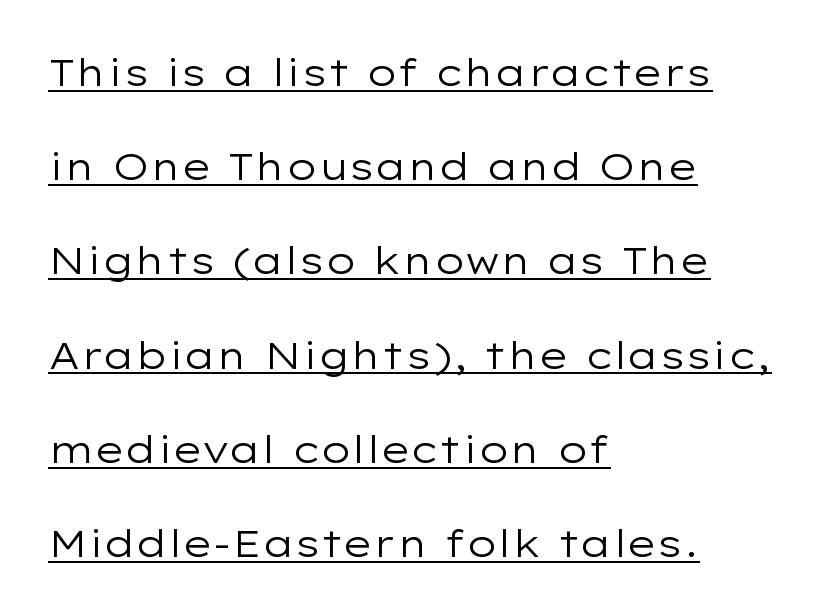
Q: Is the text bold? A: No.
Q: Is the text italic (slanted)? A: No, it is upright.
Q: Is the typeface a serif or a sans-serif typeface? A: Sans-serif.
Q: Is the text underlined? A: Yes.
Q: How is the paragraph aligned? A: Left-aligned.
Q: Is the spacing between letters normal or unusually wide? A: Normal.
Q: Is the spacing between lines tight, normal or loose? A: Loose.
Q: Width (condensed, normal, or wide)? A: Wide.
Q: Stroke contrast? A: Low.
Q: x-height? A: Medium.
Q: Monospaced? A: No.
